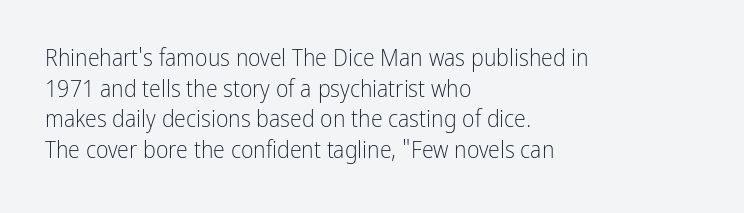
Q: Is the text bold? A: No.
Q: Is the text italic (slanted)? A: No, it is upright.
Q: Is the text underlined? A: No.
Q: How is the paragraph aligned? A: Left-aligned.
Q: Is the spacing between letters normal or unusually wide? A: Normal.
Q: Is the spacing between lines tight, normal or loose? A: Normal.
